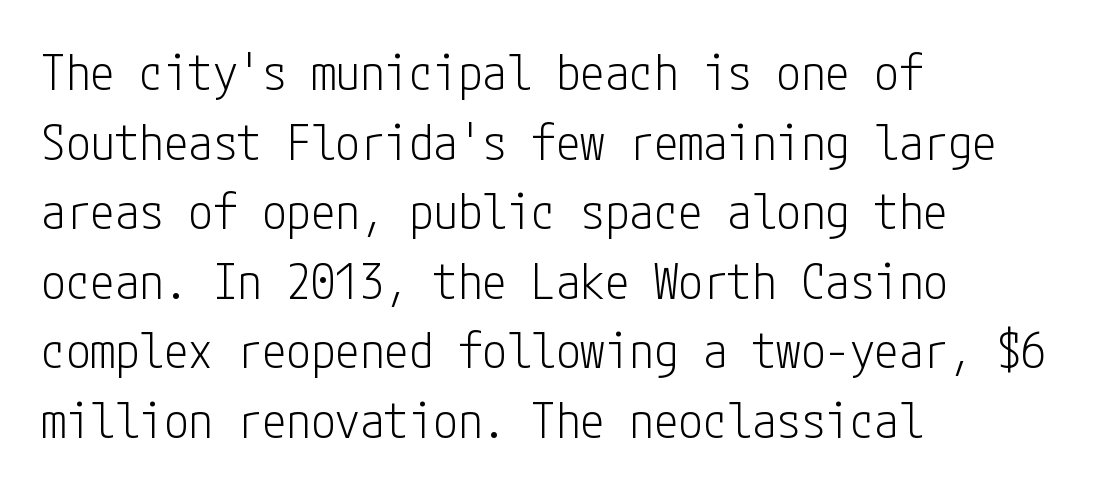
Q: Is the text bold? A: No.
Q: Is the text italic (slanted)? A: No, it is upright.
Q: Is the typeface a serif or a sans-serif typeface? A: Sans-serif.
Q: Is the text underlined? A: No.
Q: How is the paragraph aligned? A: Left-aligned.
Q: Is the spacing between letters normal or unusually wide? A: Normal.
Q: Is the spacing between lines tight, normal or loose? A: Normal.
Q: Width (condensed, normal, or wide)? A: Condensed.
Q: Stroke contrast? A: Low.
Q: x-height? A: Medium.
